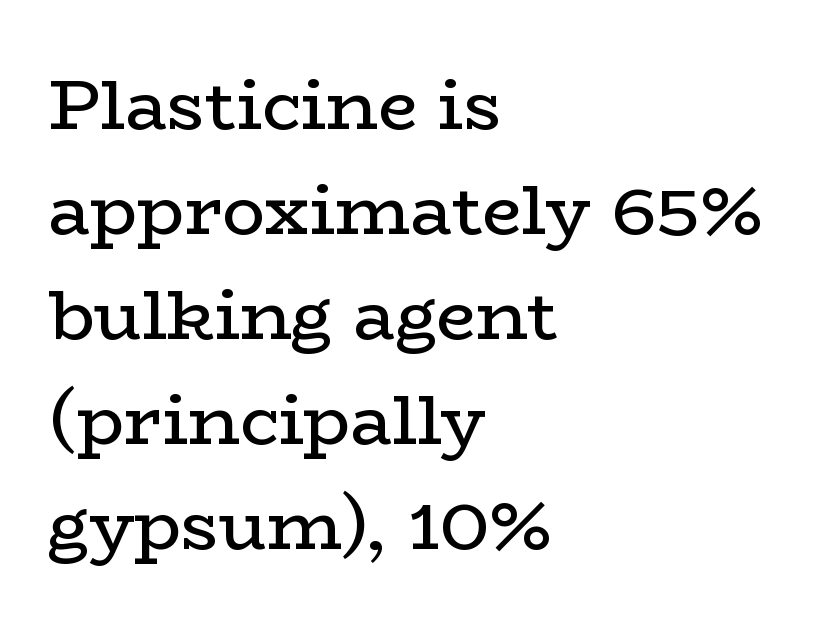
The paragraph has a hard left edge and a soft right edge. Between one letter and the next there's only the usual sliver of space. The rendering uses natural spacing where letterforms have individual widths. Ordinary non-slanted type is in use. Lines of text with bare space underneath.
